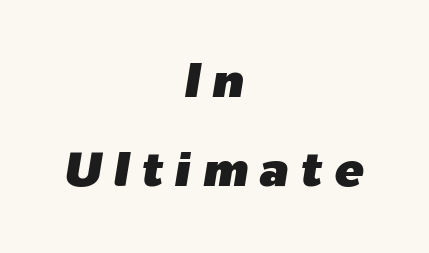
Q: Is the text italic (slanted)? A: Yes, it leans right by about 9 degrees.
Q: Is the text underlined? A: No.
Q: How is the paragraph aligned? A: Centered.
Q: Is the spacing between letters normal or unusually wide? A: Unusually wide.
Q: Width (condensed, normal, or wide)? A: Normal.
Q: Stroke contrast? A: Low.
Q: x-height? A: Medium.
Q: Monospaced? A: No.
